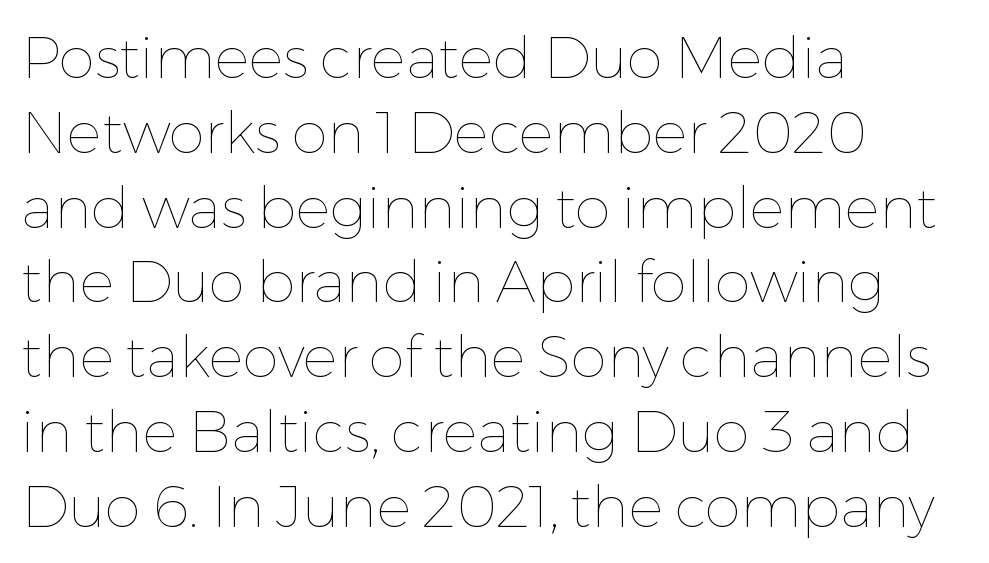
The words here are not underlined. The letters look calm and open, with moderate or lighter stems. Style check: upright. Varying glyph widths throughout — classic text-font behaviour. Where is the straight margin? On the left.
